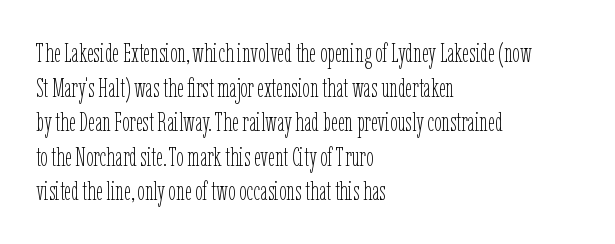
The block of text has a typical density, with ordinary space between rows. Which margin do the lines hug? The left one — the right edge is uneven. The space directly below the letters is spotless. This is the regular roman posture of the typeface. Does extra space separate the letters? No, they use regular spacing.
